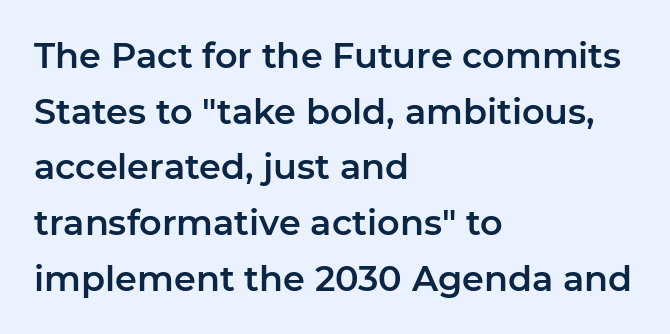
The line-height multiplier appears to be the usual default. The face used here is proportionally spaced, like ordinary book or web type. Students, note that the glyphs here touch the page at normal intervals. This sample is left-justified, so line endings fall wherever the words run out.
